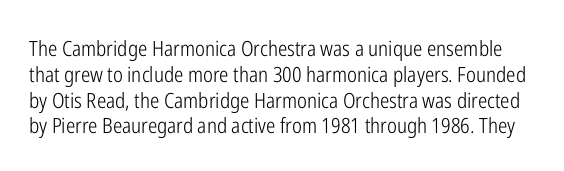
{"italic": "no", "bold": "no", "underline": "no", "line_spacing_ratio": 1.23, "letter_spacing": "normal", "letter_spacing_em": 0.0, "glyph_px": 21}
